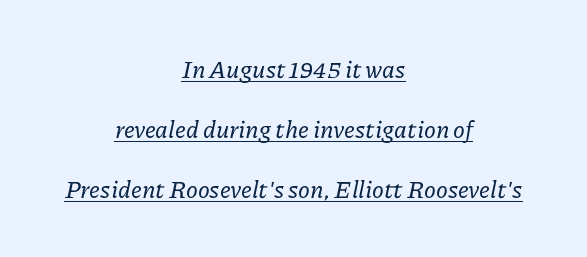
{"italic": "yes", "lean": "right", "slant_degrees": 11, "underline": "yes", "align": "center", "line_spacing": "loose", "line_spacing_ratio": 2.5, "letter_spacing": "normal", "letter_spacing_em": 0.0, "glyph_px": 24}
